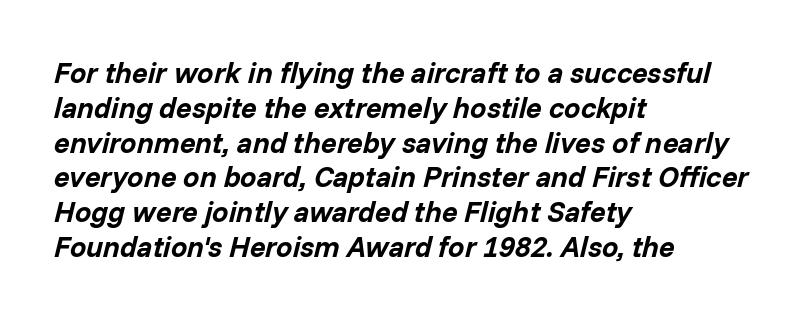
The image shows 29 px bold type, italic (leaning right); set left-aligned, line spacing 1.2x, normal letter spacing, not underlined; low stroke contrast and a medium x-height.
